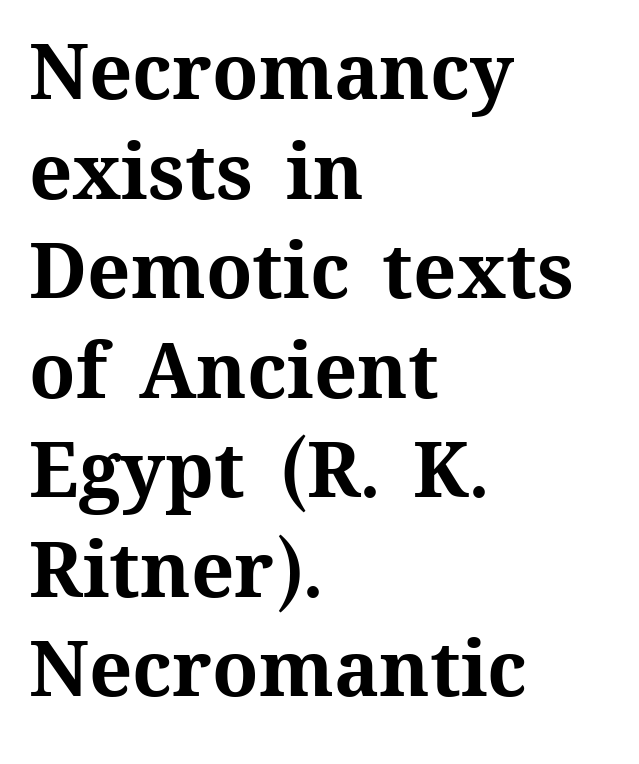
The image shows 76 px bold type, upright; set left-aligned, normal line spacing (1.31x), normal letter spacing, not underlined; medium stroke contrast and a medium x-height.
